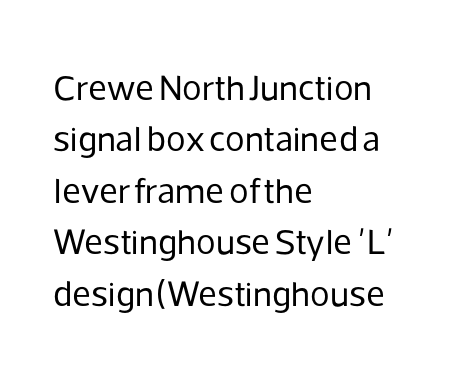
Nope, no serifs anywhere on these letters. Between one letter and the next there's only the usual sliver of space. Unlike italic type, these characters show no tilt at all. The designer left line spacing at the default. The lines in this sample share a left origin and differ only in where they stop.
